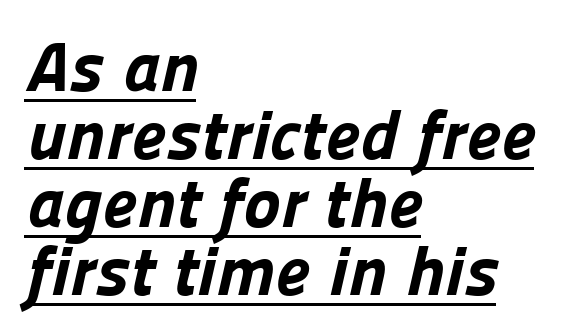
Which margin do the lines hug? The left one — the right edge is uneven. A continuous stroke trails under the words, as in a hyperlink. The face used here has the dense, thick strokes of a bold. The line texture is even and compact thanks to regular tracking.
